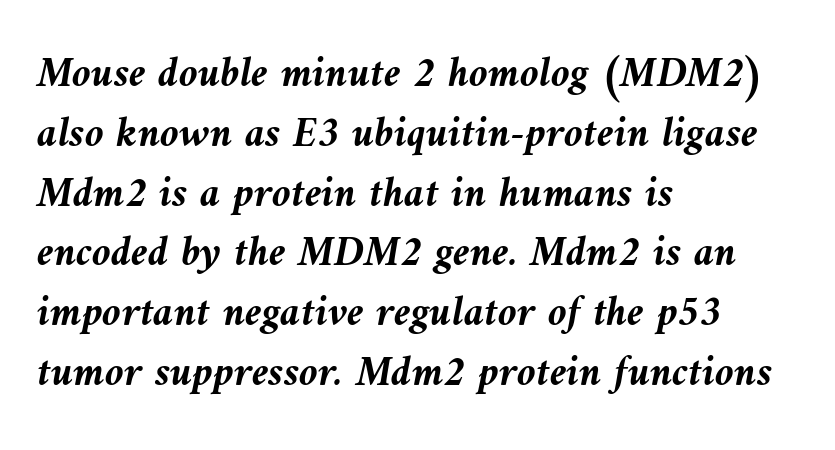
{"italic": "yes", "lean": "left", "slant_degrees": 10, "bold": "yes", "weight": "semibold", "width": "normal", "stroke_contrast": "medium", "x_height": "medium", "monospaced": "no", "underline": "no", "align": "left", "line_spacing": "normal", "line_spacing_ratio": 1.39, "letter_spacing": "normal", "letter_spacing_em": 0.0, "glyph_px": 43}
